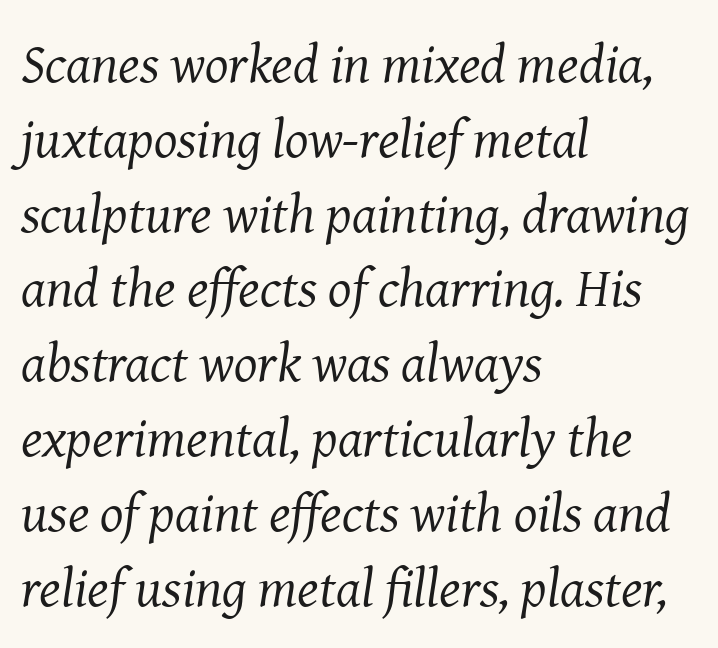
What stands out about the letter spacing? Nothing — it is the standard amount. Is this a sans? No — the strokes have serifs. Counters stay open thanks to moderate or lighter strokes. Horizontal alignment here is leftward, the default for most running prose.
